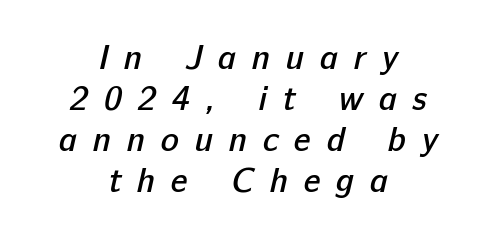
Q: Is the text bold? A: Semi-bold.
Q: Is the typeface a serif or a sans-serif typeface? A: Sans-serif.
Q: Is the text underlined? A: No.
Q: How is the paragraph aligned? A: Centered.
Q: Is the spacing between letters normal or unusually wide? A: Unusually wide.
Q: Width (condensed, normal, or wide)? A: Normal.
Q: Stroke contrast? A: Low.
Q: x-height? A: Medium.
Q: Monospaced? A: No.
